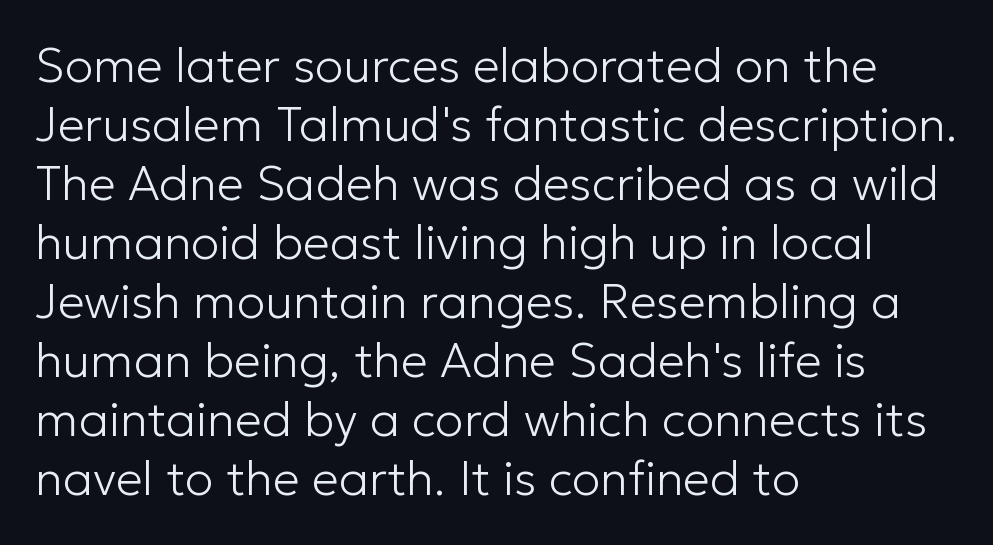
The image shows 48 px light sans-serif type, upright; set left-aligned, line spacing 1.23x, normal letter spacing, not underlined; low stroke contrast and a medium x-height.
